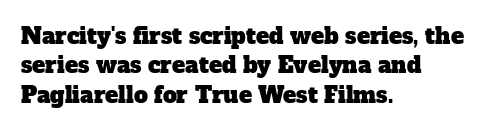
The image shows 22 px text type; set left-aligned, normal line spacing (1.34x), normal letter spacing, not underlined.
